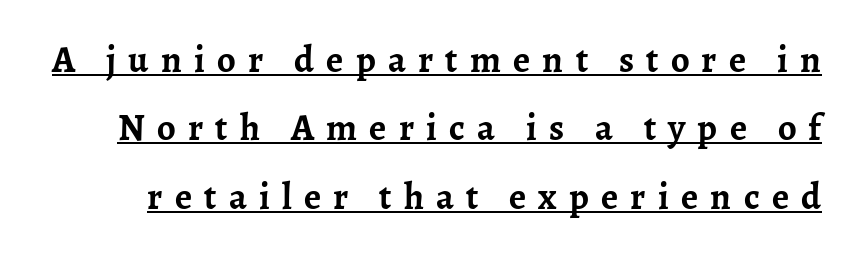
The letters stand upright; this is a roman face. Note the varied advance widths — an 'i' is clearly narrower than an 'm'. Note: serifs present on the glyphs. The face used here appears with an underline applied. Short note: letters widely spaced. I'd describe the lettering as bold — thick and assertive.
